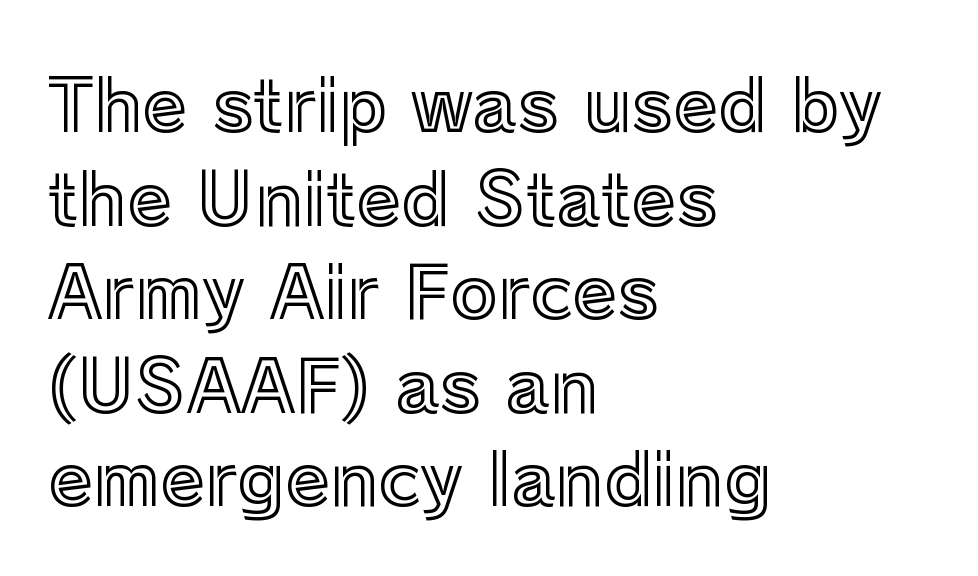
Beneath every word, the page is bare. Italic: no, the glyphs are upright roman. Baseline-to-baseline distance is the conventional proportion of letter height. Spacing verdict: proportional, widths tailored to each character. Each word holds together tightly as a unit, with standard inter-letter gaps.
